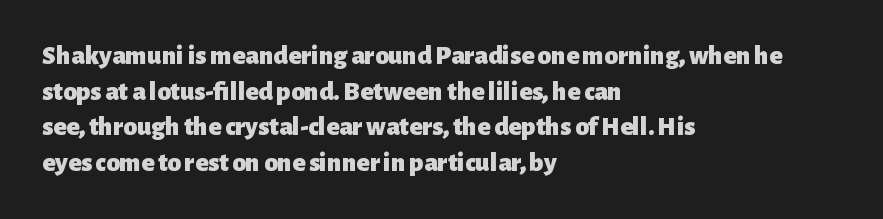
{"italic": "no", "bold": "yes", "underline": "no", "align": "left", "line_spacing": "normal", "line_spacing_ratio": 1.32, "letter_spacing": "normal", "letter_spacing_em": 0.0, "glyph_px": 27}
